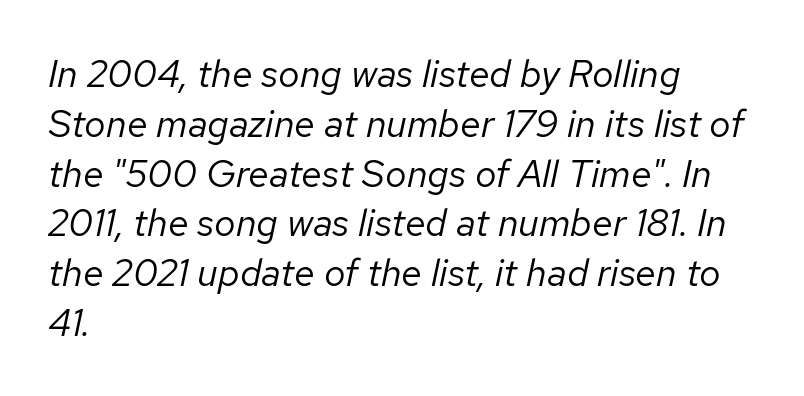
{"italic": "yes", "lean": "right", "slant_degrees": 12, "bold": "no", "weight": "regular", "width": "normal", "stroke_contrast": "low", "x_height": "medium", "monospaced": "no", "underline": "no", "align": "left", "line_spacing": "normal", "line_spacing_ratio": 1.31, "letter_spacing": "normal", "letter_spacing_em": 0.0, "glyph_px": 38}
